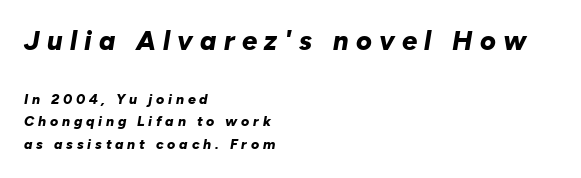
Q: Is the text bold? A: Yes.
Q: Is the text italic (slanted)? A: Yes, it leans right by about 10 degrees.
Q: Is the text underlined? A: No.
Q: How is the paragraph aligned? A: Left-aligned.
Q: Is the spacing between letters normal or unusually wide? A: Unusually wide.
Q: Is the spacing between lines tight, normal or loose? A: Normal.
Q: Which block of text is set in a larger size, the first (top) or the second (bottom)? A: The first (top) one.
